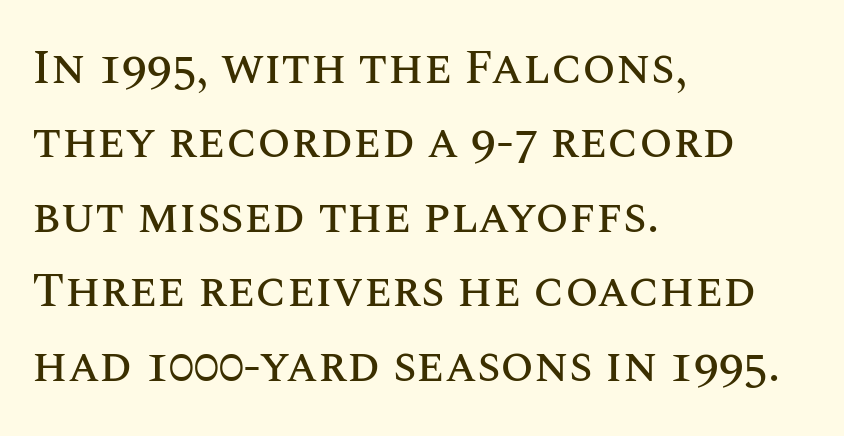
{"italic": "no", "width": "normal", "stroke_contrast": "medium", "x_height": "large", "monospaced": "no", "underline": "no", "align": "left", "line_spacing": "normal", "line_spacing_ratio": 1.55, "letter_spacing": "normal", "letter_spacing_em": 0.0, "glyph_px": 48}
